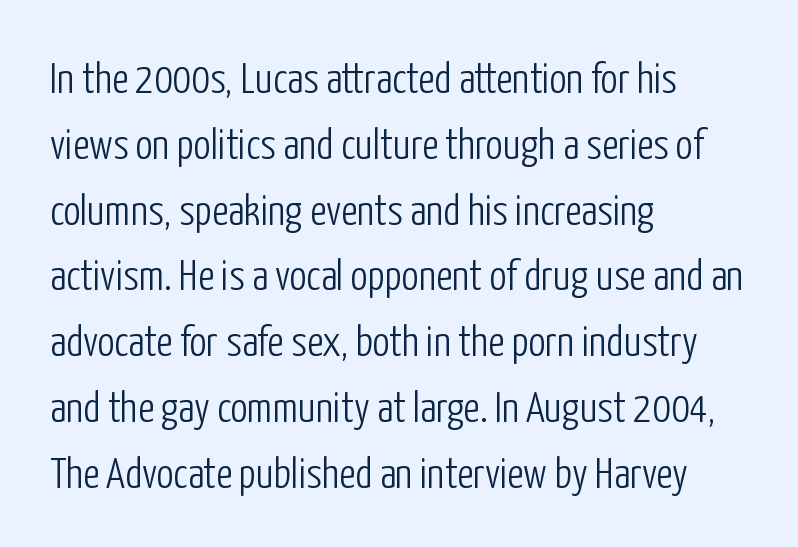
The image shows 43 px light, condensed sans-serif type, upright; set left-aligned, normal line spacing (1.53x), normal letter spacing, not underlined; low stroke contrast and a medium x-height.
